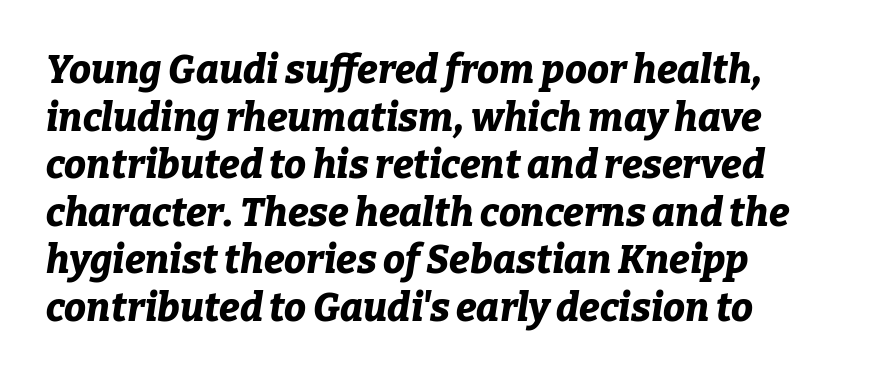
Q: Is the text bold? A: Yes.
Q: Is the text italic (slanted)? A: Yes, it leans right by about 9 degrees.
Q: Is the text underlined? A: No.
Q: How is the paragraph aligned? A: Left-aligned.
Q: Is the spacing between letters normal or unusually wide? A: Normal.
Q: Width (condensed, normal, or wide)? A: Normal.
Q: Stroke contrast? A: Low.
Q: x-height? A: Medium.
Q: Monospaced? A: No.
